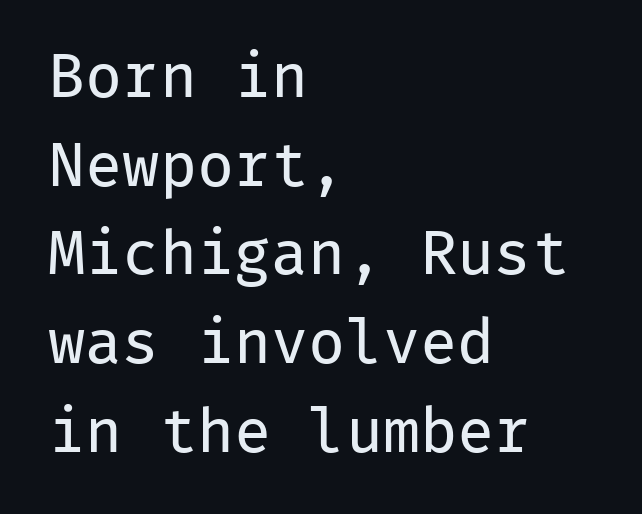
{"serif": "no", "italic": "no", "bold": "no", "weight": "regular", "width": "normal", "stroke_contrast": "low", "x_height": "medium", "monospaced": "yes", "underline": "no", "align": "left", "line_spacing": "normal", "line_spacing_ratio": 1.43, "letter_spacing": "normal", "letter_spacing_em": 0.0, "glyph_px": 62}
